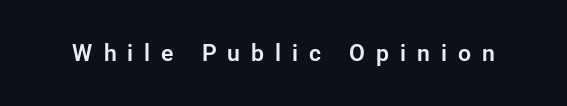
{"italic": "no", "underline": "no", "letter_spacing": "wide", "letter_spacing_em": 0.48, "glyph_px": 23}
